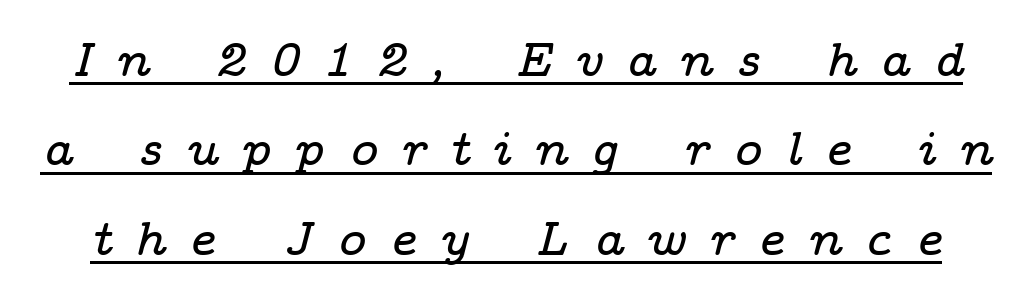
{"serif": "yes", "italic": "yes", "lean": "right", "slant_degrees": 14, "width": "wide", "stroke_contrast": "low", "x_height": "medium", "monospaced": "no", "underline": "yes", "line_spacing_ratio": 1.86, "letter_spacing": "wide", "letter_spacing_em": 0.48, "glyph_px": 48}
